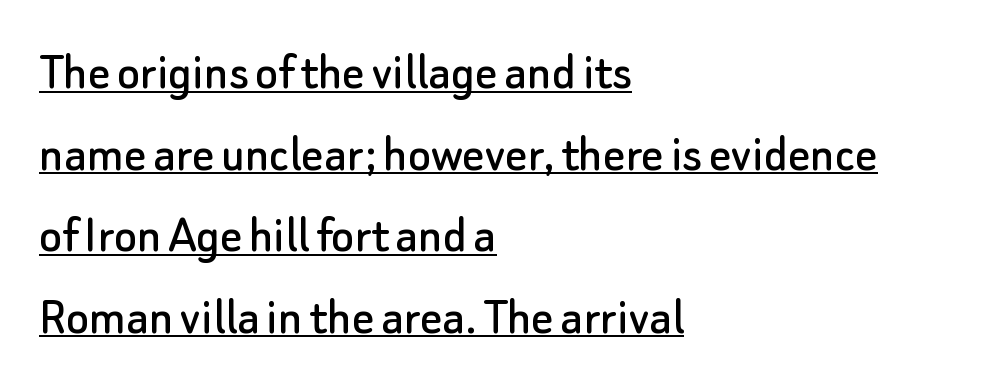
Q: Is the text italic (slanted)? A: No, it is upright.
Q: Is the typeface a serif or a sans-serif typeface? A: Sans-serif.
Q: Is the text underlined? A: Yes.
Q: How is the paragraph aligned? A: Left-aligned.
Q: Is the spacing between letters normal or unusually wide? A: Normal.
Q: Is the spacing between lines tight, normal or loose? A: Normal.
Q: Width (condensed, normal, or wide)? A: Normal.
Q: Stroke contrast? A: Low.
Q: x-height? A: Small.
Q: Monospaced? A: No.
